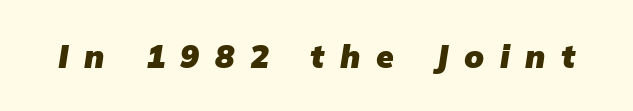
Q: Is the text bold? A: Yes.
Q: Is the text italic (slanted)? A: Yes, it leans right by about 9 degrees.
Q: Is the text underlined? A: No.
Q: Is the spacing between letters normal or unusually wide? A: Unusually wide.
Q: Width (condensed, normal, or wide)? A: Normal.
Q: Stroke contrast? A: Low.
Q: x-height? A: Medium.
Q: Monospaced? A: No.
